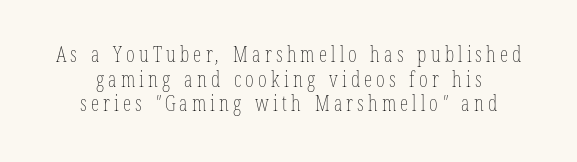
Q: Is the text bold? A: No.
Q: Is the text underlined? A: No.
Q: How is the paragraph aligned? A: Centered.
Q: Is the spacing between letters normal or unusually wide? A: Unusually wide.
